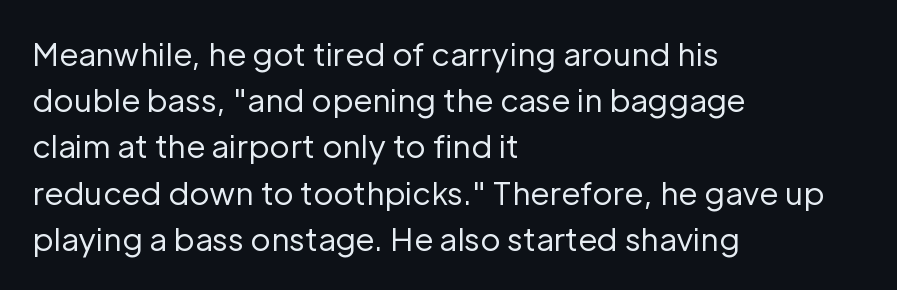
The image shows 31 px regular-weight sans-serif type, upright; set left-aligned, normal line spacing (1.49x), normal letter spacing, not underlined; low stroke contrast and a medium x-height.
